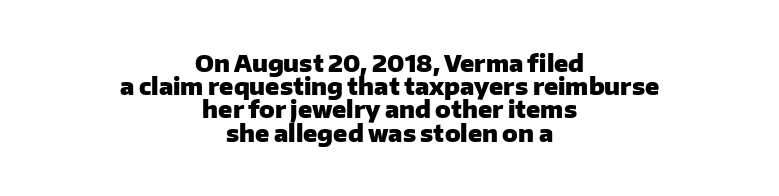
Very little white space separates one row of letters from the next. Words float on clear page, feet unadorned. Every letter is thick-stroked: bold, no question. Centered paragraph, ragged on both sides. Characters remain perfectly vertical along every line. Inter-character spacing is left at the font's built-in metrics.
